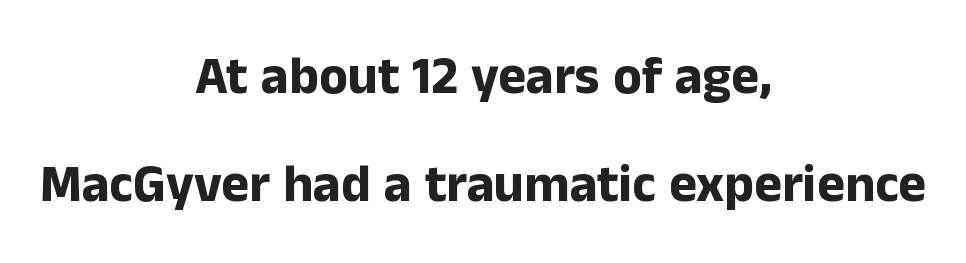
The image shows 53 px bold sans-serif type, upright; set centered, loose line spacing (2.04x), normal letter spacing, not underlined; low stroke contrast and a medium x-height.
